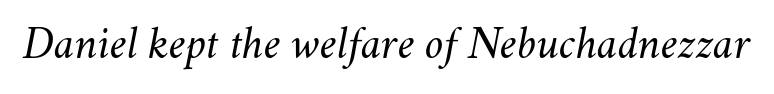
Q: Is the text bold? A: No.
Q: Is the text italic (slanted)? A: Yes, it leans right by about 11 degrees.
Q: Is the text underlined? A: No.
Q: Is the spacing between letters normal or unusually wide? A: Normal.
Q: Width (condensed, normal, or wide)? A: Normal.
Q: Stroke contrast? A: Medium.
Q: x-height? A: Small.
Q: Monospaced? A: No.
